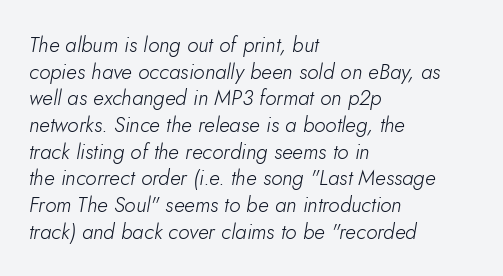
Nobody touched the tracking dial on this one. Left-aligned paragraph, ragged on the right. Line spacing here is normal. The specimen reads as italic at a glance. Is the stroke heavy? The answer is a plain regular-or-lighter.
